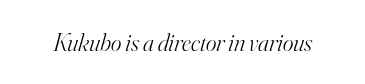
Letter spacing: default. Each stroke keeps to a modest, everyday thickness or less. The passage shown is not underscored anywhere. Italic: yes, the glyphs are oblique.
